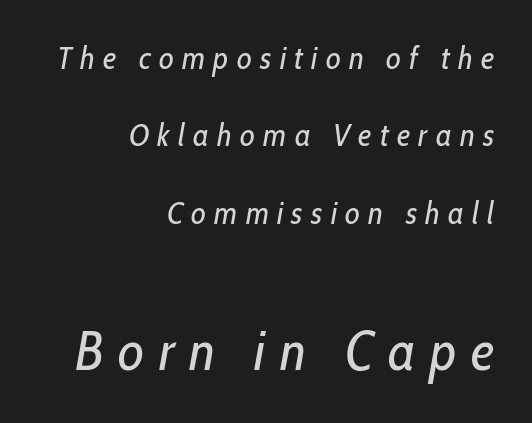
When letters slant like this, we call the style italic. The cut favours lightness, reaching ordinary text weight at its darkest. Check the space under the baseline: it is left empty. These lines are rendered in a variable-pitch font. Whoever set this chose breathing room over compactness in the vertical rhythm.
